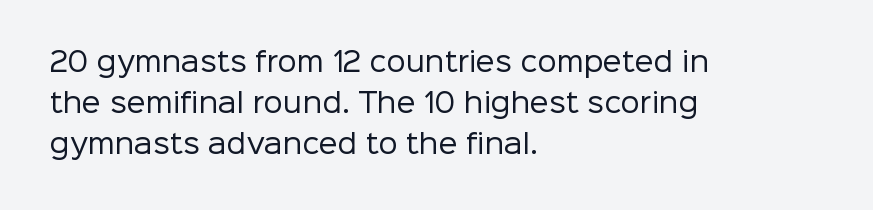
Q: Is the text bold? A: No.
Q: Is the text italic (slanted)? A: No, it is upright.
Q: Is the text underlined? A: No.
Q: How is the paragraph aligned? A: Left-aligned.
Q: Is the spacing between letters normal or unusually wide? A: Normal.
Q: Is the spacing between lines tight, normal or loose? A: Normal.
